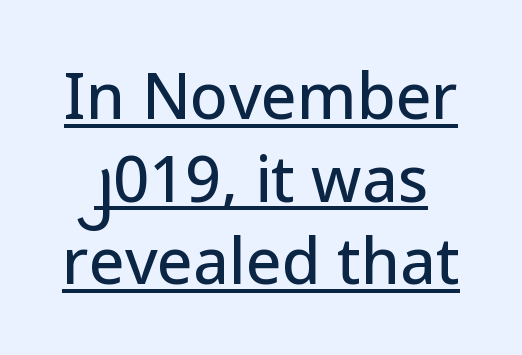
{"serif": "no", "italic": "no", "width": "normal", "stroke_contrast": "low", "x_height": "medium", "monospaced": "no", "underline": "yes", "line_spacing": "normal", "line_spacing_ratio": 1.31, "letter_spacing": "normal", "letter_spacing_em": 0.0, "glyph_px": 63}
